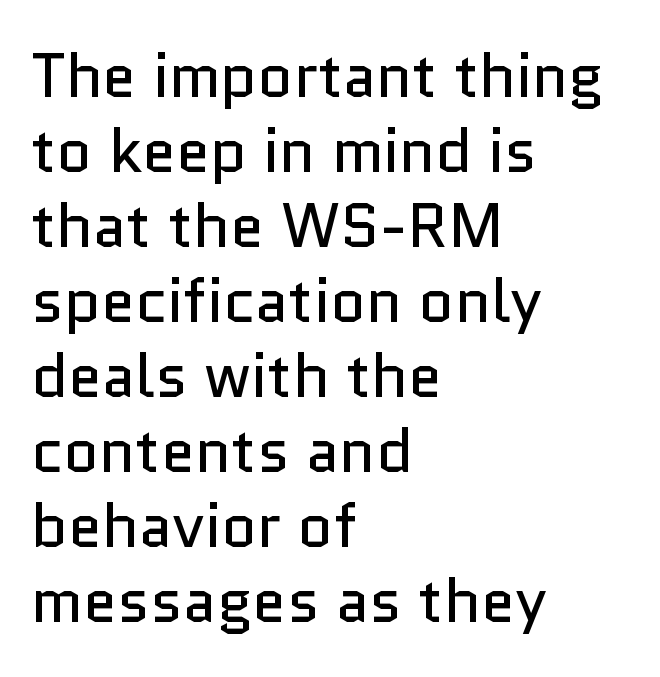
{"serif": "no", "italic": "no", "bold": "no", "weight": "regular", "width": "normal", "stroke_contrast": "low", "x_height": "medium", "monospaced": "no", "underline": "no", "align": "left", "line_spacing_ratio": 1.21, "letter_spacing": "normal", "letter_spacing_em": 0.0, "glyph_px": 62}
